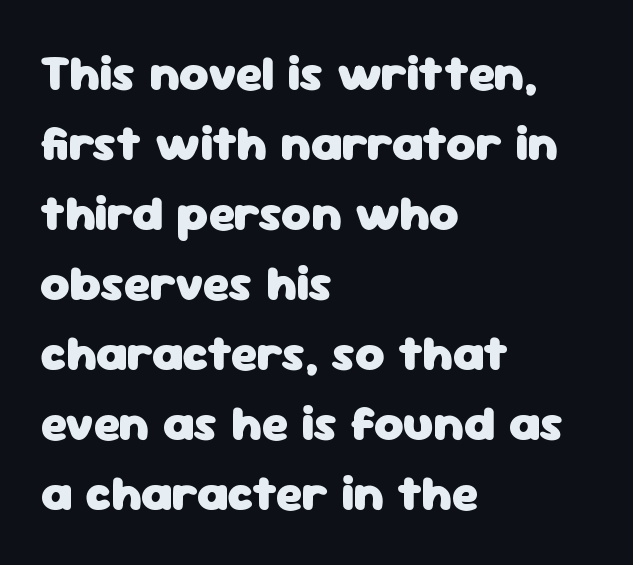
The image shows 50 px heavy sans-serif type, upright; set left-aligned, normal line spacing (1.4x), normal letter spacing, not underlined; low stroke contrast and a medium x-height.
